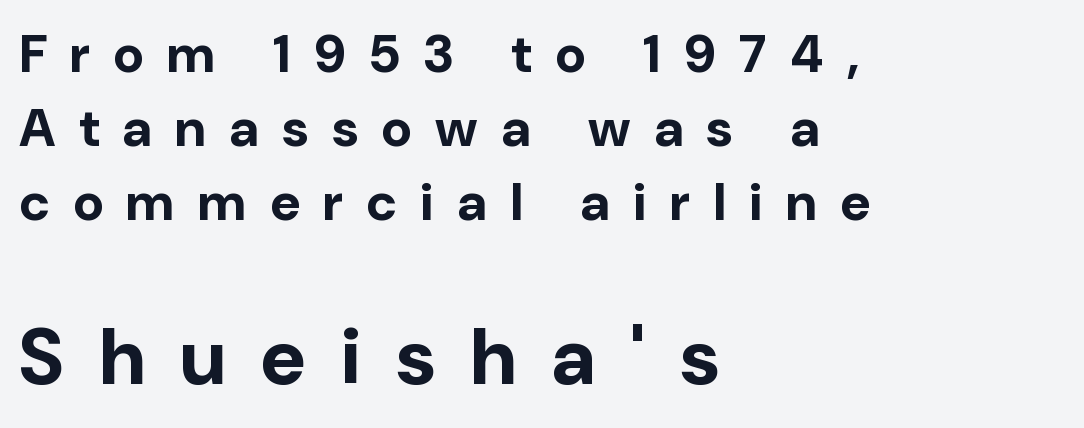
Q: Is the text bold? A: Yes.
Q: Is the text italic (slanted)? A: No, it is upright.
Q: Is the typeface a serif or a sans-serif typeface? A: Sans-serif.
Q: Is the text underlined? A: No.
Q: How is the paragraph aligned? A: Left-aligned.
Q: Is the spacing between letters normal or unusually wide? A: Unusually wide.
Q: Is the spacing between lines tight, normal or loose? A: Normal.
Q: Which block of text is set in a larger size, the first (top) or the second (bottom)? A: The second (bottom) one.
Q: Width (condensed, normal, or wide)? A: Normal.
Q: Stroke contrast? A: Low.
Q: x-height? A: Medium.
Q: Monospaced? A: No.
